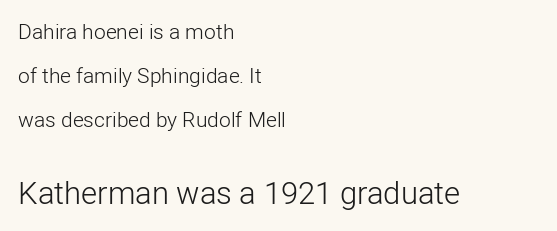
{"serif": "no", "italic": "no", "bold": "no", "weight": "light", "width": "normal", "stroke_contrast": "low", "x_height": "medium", "monospaced": "no", "underline": "no", "align": "left", "line_spacing": "loose", "line_spacing_ratio": 2.09, "letter_spacing": "normal", "letter_spacing_em": 0.0, "larger_block": "second", "size_ratio": 1.48, "glyph_px": 31}
